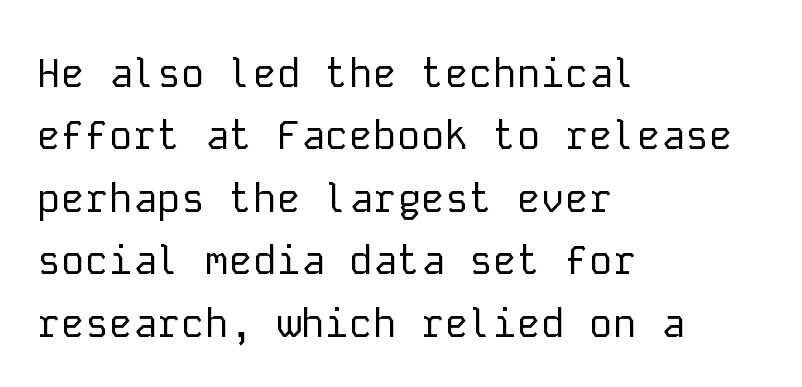
The image shows 40 px regular-weight sans-serif type, upright, monospaced; set left-aligned, normal line spacing (1.56x), normal letter spacing, not underlined; low stroke contrast and a medium x-height.
